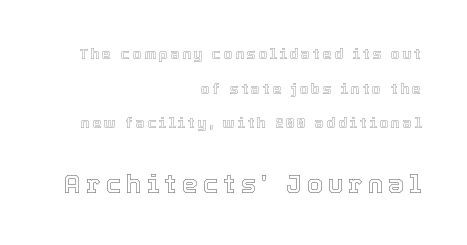
This rendering features lettering with no underline. This block would shrink considerably if given ordinary leading; it's expanded now. The composition opens small and finishes big. The gaps between neighbouring characters are conspicuously large. Visually the block forms a straight wall on the right and a jagged coastline on the left.
